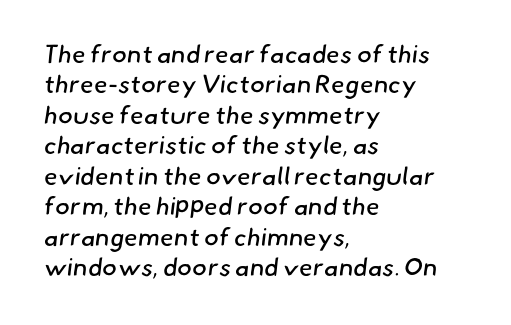
The image shows 25 px text type; set left-aligned, line spacing 1.22x, normal letter spacing, not underlined.
